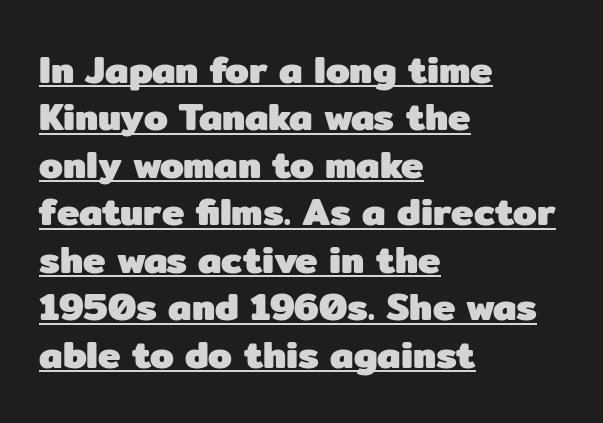
The image shows 38 px heavy sans-serif type, upright; set left-aligned, normal line spacing (1.25x), normal letter spacing, underlined; low stroke contrast and a medium x-height.
